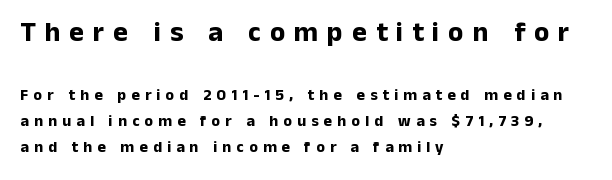
The image shows 28 px bold sans-serif type, upright; set left-aligned, normal line spacing (1.62x), unusually wide letter spacing (+0.32 em), not underlined; the first (top) block is 1.75x larger; low stroke contrast and a medium x-height.
